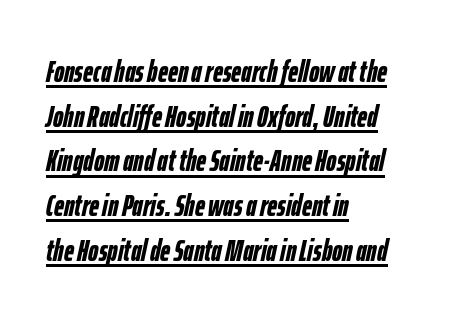
Summary of vertical rhythm: regular, with standard interline spacing. These lines were composed using italics. This sample carries an underscore along the baseline area. The letters advance in unequal steps, a hallmark of proportional type. Pretty heavy lettering here — definitely bold.
